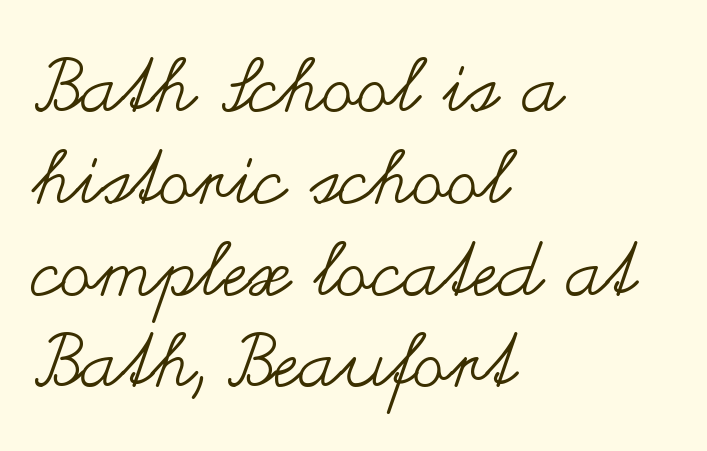
The space beneath each line is pristine and unruled. These lines stack with their left ends in a neat column. Stroke thickness stays within the range of a standard reading face or lighter. Here the glyphs are tracked normally, forming tight word shapes.
